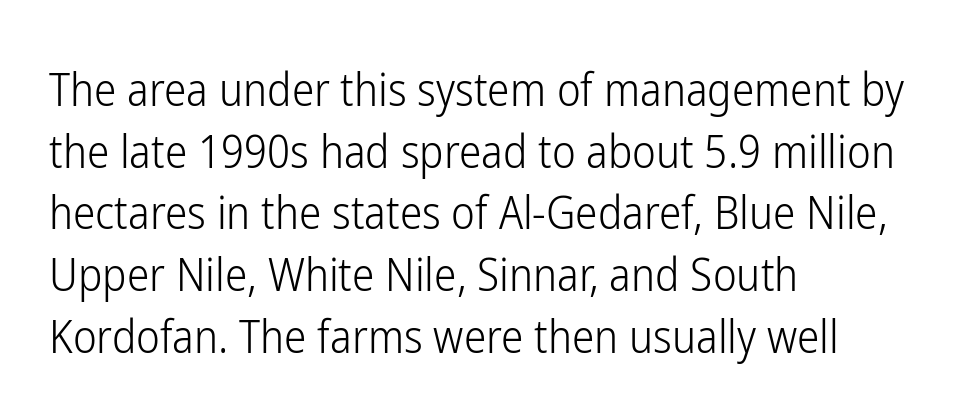
How are the letters spaced? Ordinarily, with no added tracking. Layout note: lines flush left. Unbolded letterforms with no extra heft. Quick note: underline off. This sample has the flowing, uneven cadence of proportional lettering. No italicization has been applied; the sample stays upright.
